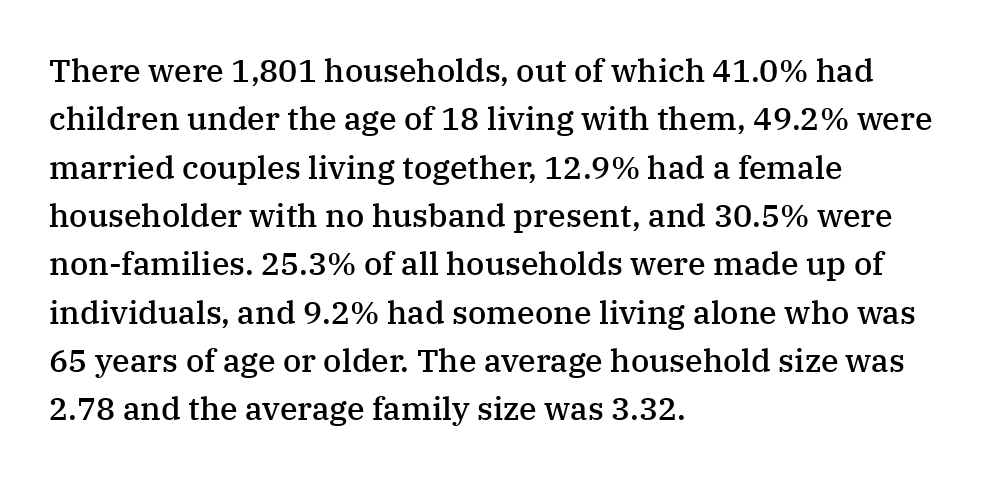
Q: Is the text bold? A: Semi-bold.
Q: Is the text italic (slanted)? A: No, it is upright.
Q: Is the typeface a serif or a sans-serif typeface? A: Serif.
Q: Is the text underlined? A: No.
Q: How is the paragraph aligned? A: Left-aligned.
Q: Is the spacing between letters normal or unusually wide? A: Normal.
Q: Is the spacing between lines tight, normal or loose? A: Normal.
Q: Width (condensed, normal, or wide)? A: Normal.
Q: Stroke contrast? A: Medium.
Q: x-height? A: Medium.
Q: Monospaced? A: No.
